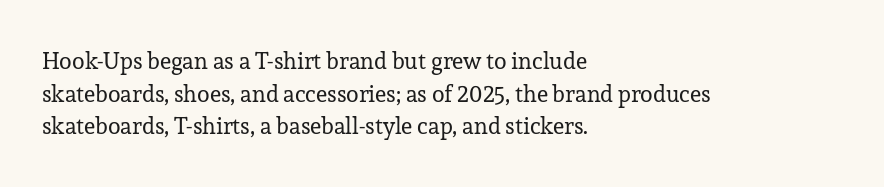
{"italic": "no", "bold": "no", "underline": "no", "align": "left", "line_spacing": "normal", "line_spacing_ratio": 1.42, "letter_spacing": "normal", "letter_spacing_em": 0.0, "glyph_px": 23}
